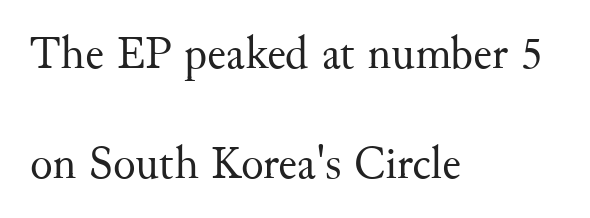
The image shows 47 px regular-weight serif type, upright; set left-aligned, loose line spacing (2.34x), normal letter spacing, not underlined; medium stroke contrast and a small x-height.
